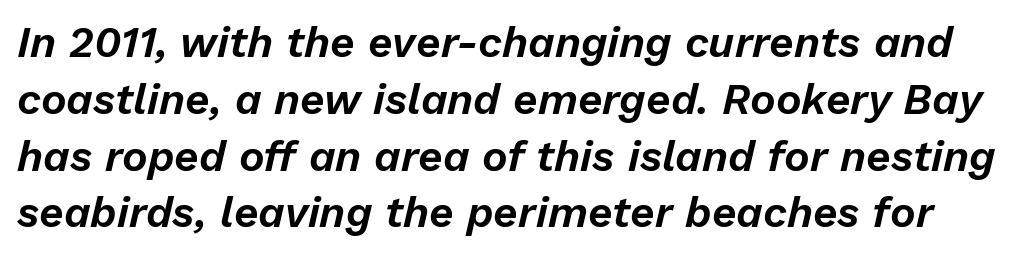
{"italic": "yes", "lean": "right", "slant_degrees": 13, "width": "normal", "stroke_contrast": "low", "x_height": "medium", "monospaced": "no", "underline": "no", "line_spacing": "normal", "line_spacing_ratio": 1.32, "letter_spacing": "normal", "letter_spacing_em": 0.0, "glyph_px": 43}
